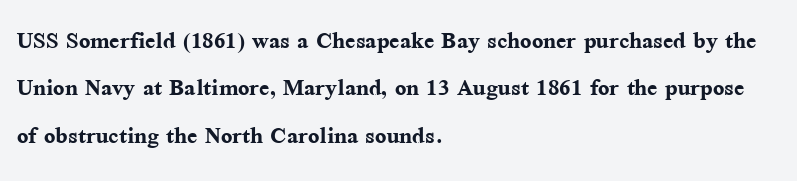
{"serif": "yes", "italic": "no", "bold": "yes", "weight": "semibold", "width": "normal", "stroke_contrast": "medium", "x_height": "medium", "monospaced": "no", "underline": "no", "align": "left", "line_spacing": "normal", "line_spacing_ratio": 1.58, "letter_spacing": "normal", "letter_spacing_em": 0.0, "glyph_px": 30}
